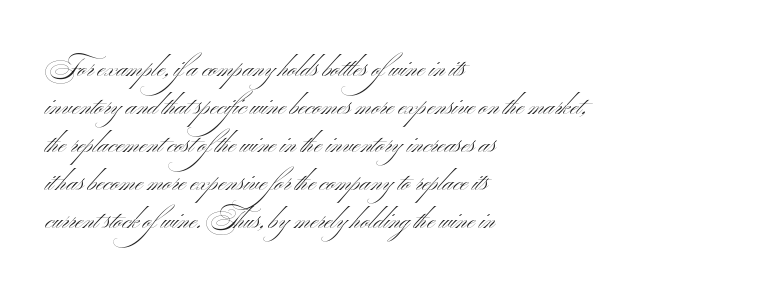
{"bold": "no", "underline": "no", "align": "left", "line_spacing": "normal", "line_spacing_ratio": 1.46, "letter_spacing": "normal", "letter_spacing_em": 0.0, "glyph_px": 26}
